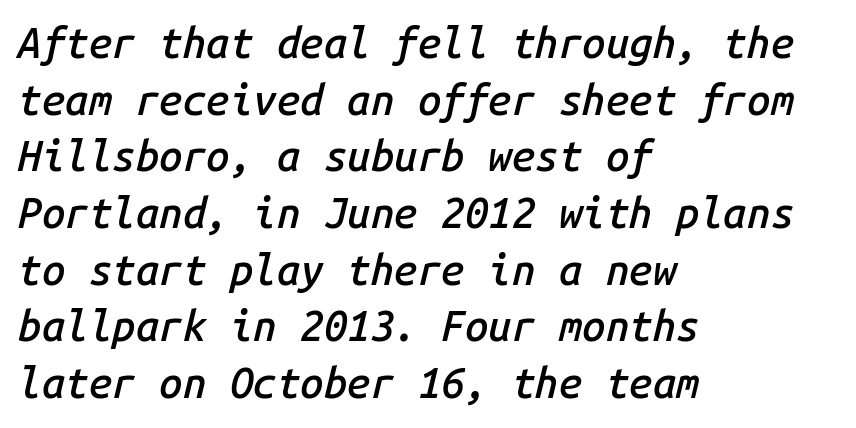
The image shows 42 px semibold type, italic (leaning right), monospaced; set left-aligned, normal line spacing (1.35x), normal letter spacing, not underlined; low stroke contrast and a medium x-height.
